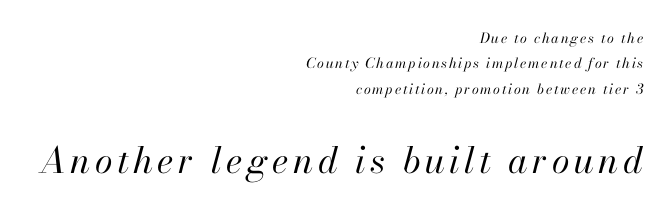
The image shows 36 px regular-weight type, italic (leaning right); set right-aligned, line spacing 1.81x, not underlined; the second (bottom) block is 2.57x larger; high stroke contrast and a small x-height.
